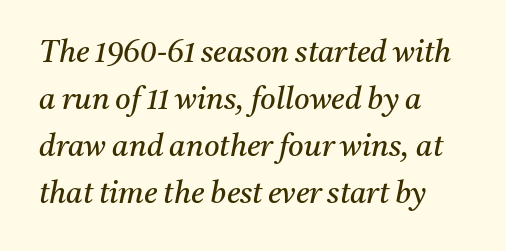
Q: Is the text bold? A: No.
Q: Is the text italic (slanted)? A: Yes, it leans right by about 11 degrees.
Q: Is the typeface a serif or a sans-serif typeface? A: Serif.
Q: Is the text underlined? A: No.
Q: How is the paragraph aligned? A: Left-aligned.
Q: Is the spacing between letters normal or unusually wide? A: Normal.
Q: Is the spacing between lines tight, normal or loose? A: Normal.
Q: Width (condensed, normal, or wide)? A: Normal.
Q: Stroke contrast? A: Medium.
Q: x-height? A: Medium.
Q: Monospaced? A: No.
